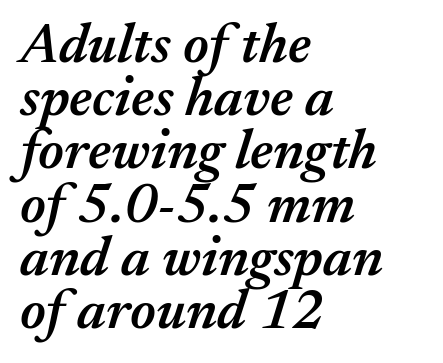
Q: Is the text bold? A: Semi-bold.
Q: Is the text italic (slanted)? A: Yes, it leans right by about 17 degrees.
Q: Is the text underlined? A: No.
Q: How is the paragraph aligned? A: Left-aligned.
Q: Is the spacing between letters normal or unusually wide? A: Normal.
Q: Is the spacing between lines tight, normal or loose? A: Tight.
Q: Width (condensed, normal, or wide)? A: Normal.
Q: Stroke contrast? A: Medium.
Q: x-height? A: Medium.
Q: Monospaced? A: No.
